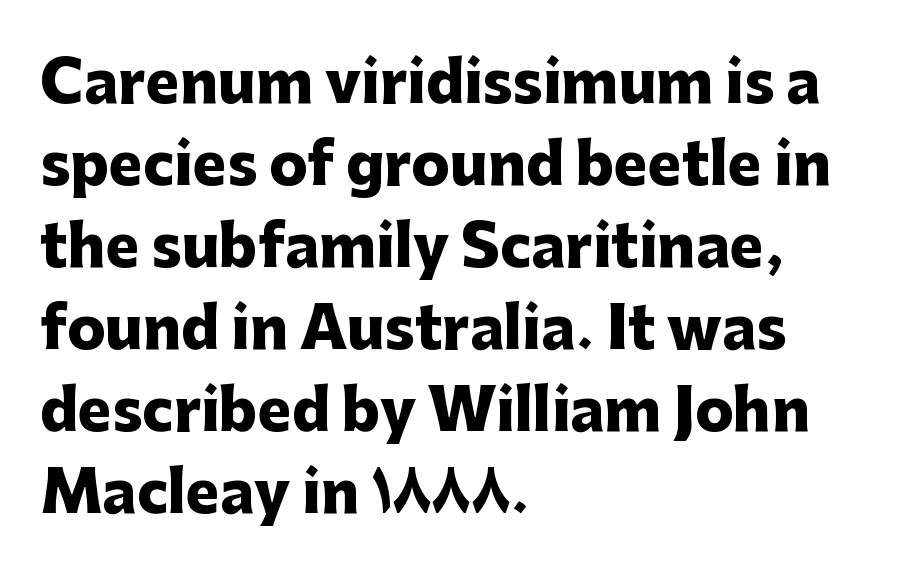
Plenty of ink on the page — the face is bold. Is there any slant? The stems are plumb. Baseline-to-baseline distance is the conventional proportion of letter height. Reading down the block, your eye returns to a fixed left position each line. I'd call this a sans setting — the letters go barefoot.
